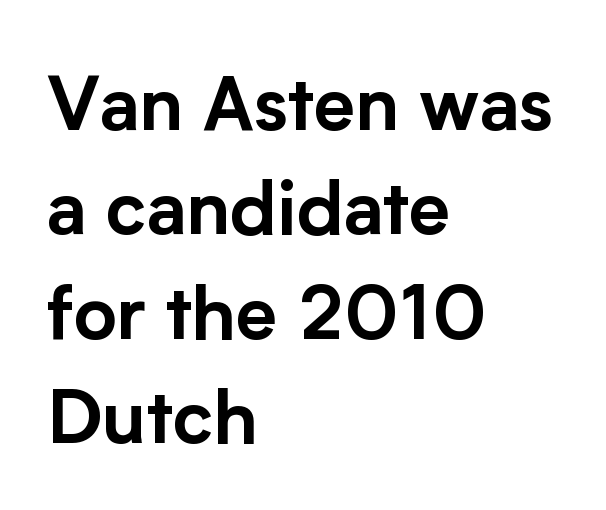
This block has exactly the height ordinary leading produces. Letterform terminals end flat and unadorned throughout the passage. A clean baseline with only descenders dipping below it. The passage shown is typed in a proportional face where columns would drift.
